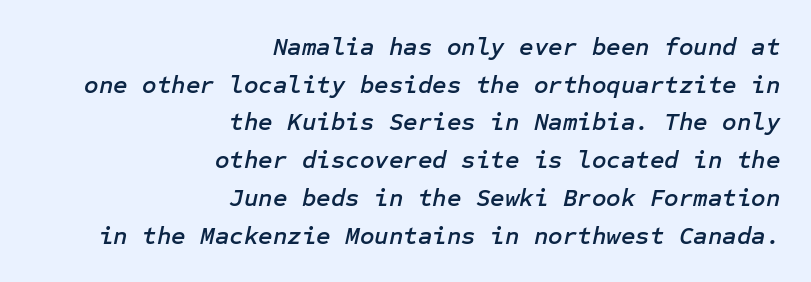
{"italic": "yes", "lean": "right", "slant_degrees": 12, "underline": "no", "align": "right", "line_spacing": "normal", "line_spacing_ratio": 1.51, "letter_spacing": "normal", "letter_spacing_em": 0.0, "glyph_px": 25}
